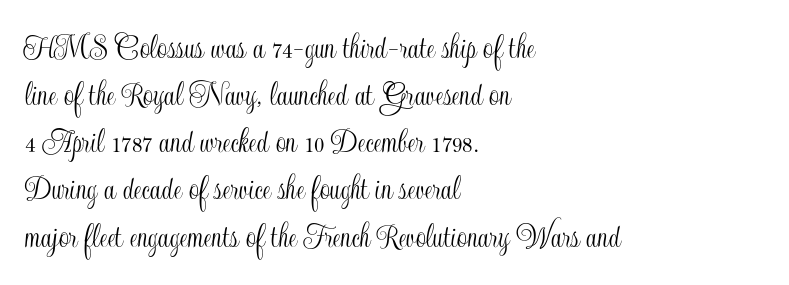
Alignment: flush left. Clear beneath every line of the passage. Baseline-to-baseline distance is the conventional proportion of letter height. Nothing unusual about the tracking: characters are spaced as the font intends.
